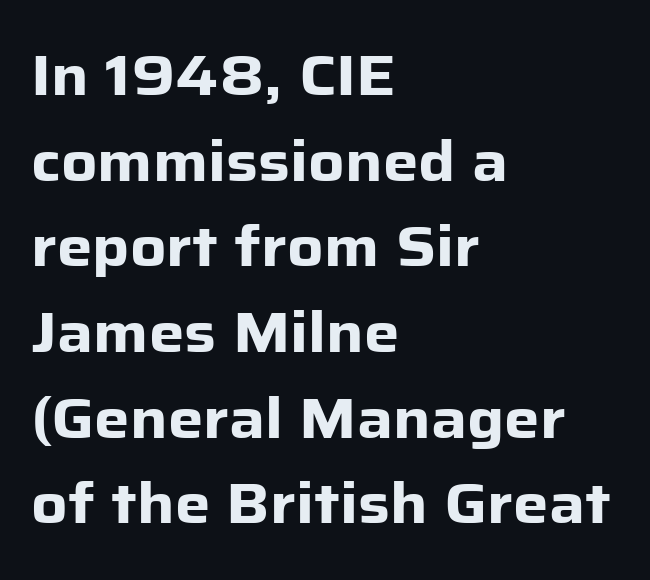
Q: Is the text bold? A: Yes.
Q: Is the text italic (slanted)? A: No, it is upright.
Q: Is the typeface a serif or a sans-serif typeface? A: Sans-serif.
Q: Is the text underlined? A: No.
Q: How is the paragraph aligned? A: Left-aligned.
Q: Is the spacing between letters normal or unusually wide? A: Normal.
Q: Is the spacing between lines tight, normal or loose? A: Normal.
Q: Width (condensed, normal, or wide)? A: Normal.
Q: Stroke contrast? A: Low.
Q: x-height? A: Medium.
Q: Monospaced? A: No.
